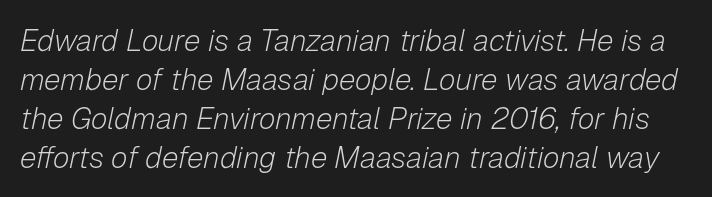
The image shows 30 px light type, italic (leaning right); set normal line spacing (1.3x), normal letter spacing, not underlined; low stroke contrast and a medium x-height.
